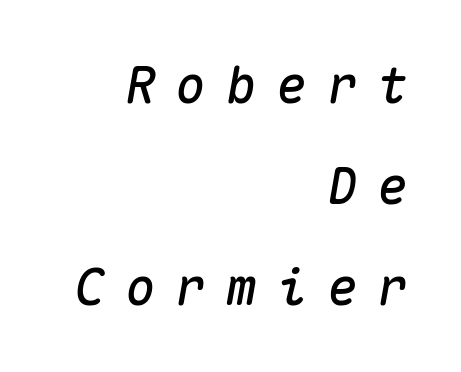
Check the space under the baseline: it is left empty. Designer's note — italics engaged. Honestly, the rows look like they've been pulled way apart. The line texture is sparse and dotted thanks to wide tracking. Is this a fixed-width face? Yes — each glyph sits in an identical cell. A student would call this right alignment; a typographer would say flush right, rag left.
